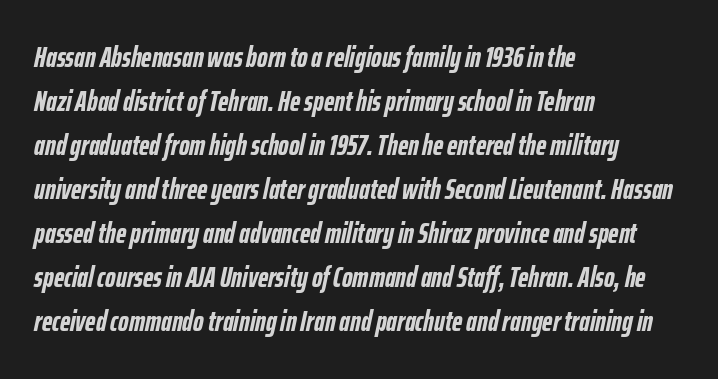
The image shows 29 px semibold, condensed type, italic (leaning right); set left-aligned, normal line spacing (1.52x), normal letter spacing, not underlined; low stroke contrast and a medium x-height.
